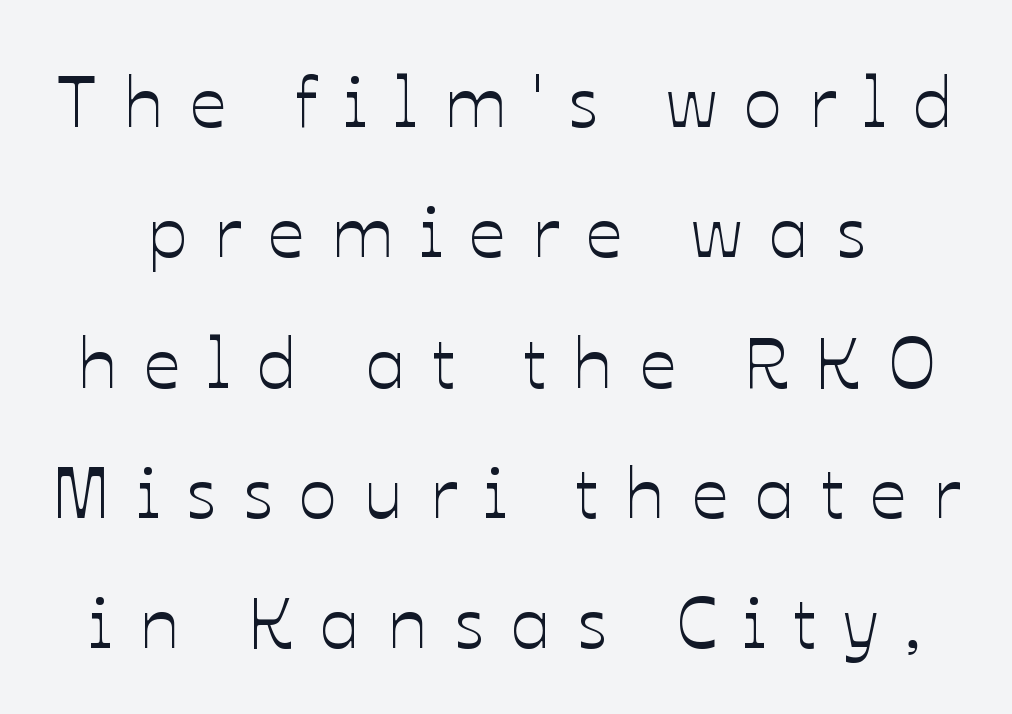
The baseline area is clear. Spacing verdict: proportional, widths tailored to each character. The horizontal fit of the characters is loose and conspicuously gappy. Posture: upright roman.
